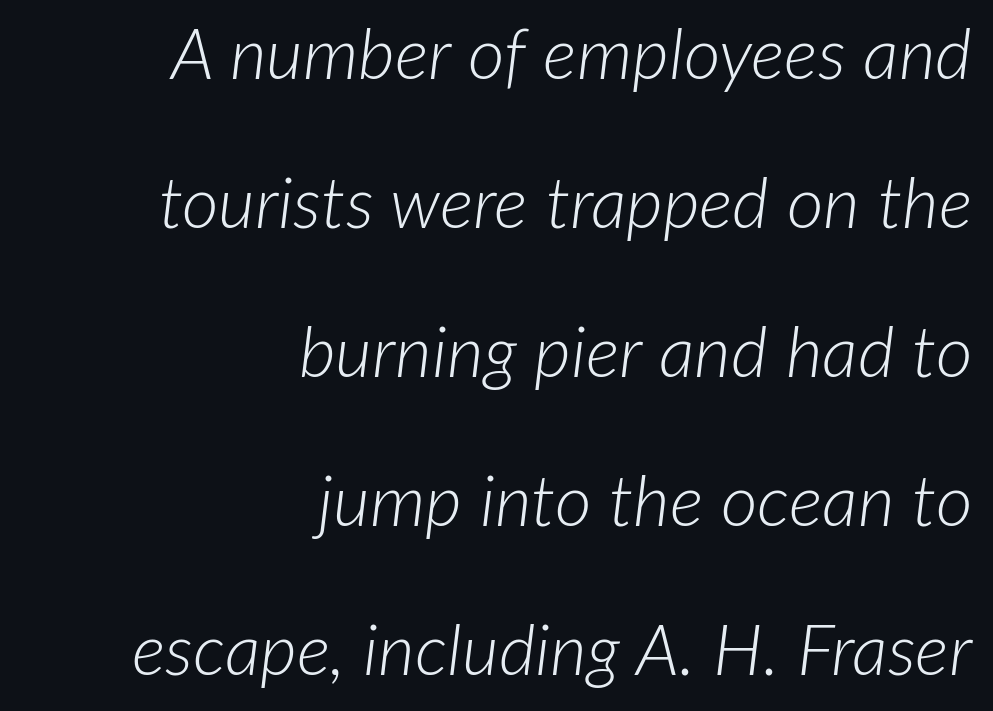
The block of text is sparse from top to bottom, with ample space between rows. Varying glyph widths throughout — classic text-font behaviour. Is the type heavy? It reads as light-to-regular instead. Rule under the text: the space is simply empty. Letter spacing: default. Compared with ordinary roman type, these characters are visibly tilted.
